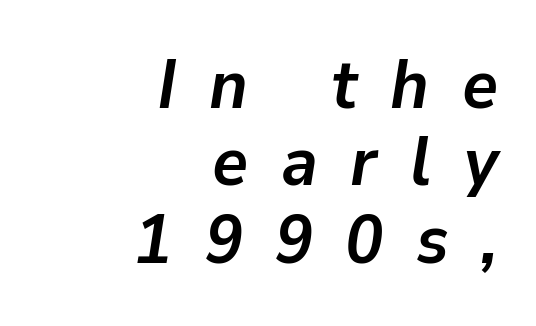
Quick note: underline off. Spacing verdict: proportional, widths tailored to each character. Between one letter and the next there's a generous, obvious gap. How would I describe the line gaps? Narrow and economical.
